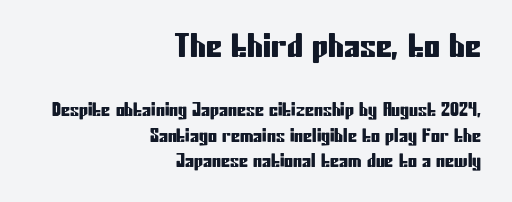
Serif or sans? Sans — the stroke terminals are bare. Horizontal alignment here is rightward, an uncommon choice for prose. Unlike italic type, these characters show no tilt at all. The letters advance in unequal steps, a hallmark of proportional type. The rendering shrinks the type as you move from the upper chunk to the lower. The lines sit at an ordinary, default distance from one another.
